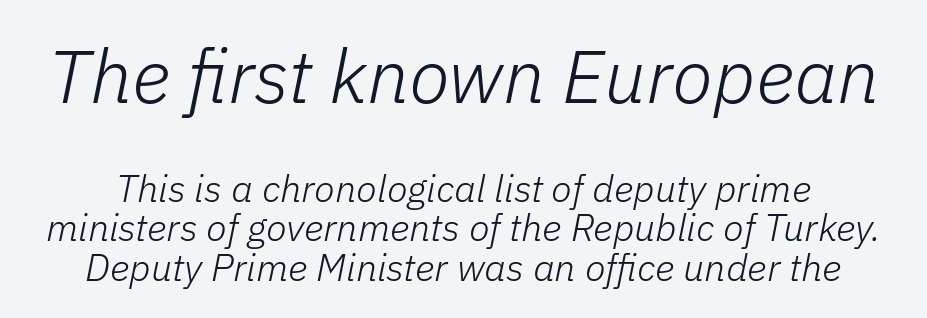
You could not count columns in this text — the font is proportionally spaced. Character size in the leading block exceeds that of the trailing block. You can tell it's italic because the verticals aren't actually vertical. The weight tops out at a normal text grade. If you measured baseline to baseline, you'd find a short distance. The zone under the glyphs is completely vacant.
